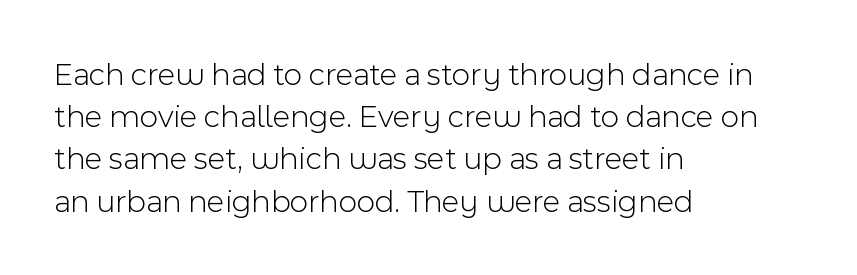
A quiet, ordinary-to-light weight characterises the typeface. Nobody drew a line under any word here. The rendering uses natural spacing where letterforms have individual widths. The rendering anchors every line to the left-hand side. Compared with typical body copy, the letter spacing here is the same. Grotesque or geometric, the face here clearly has no serifs.
